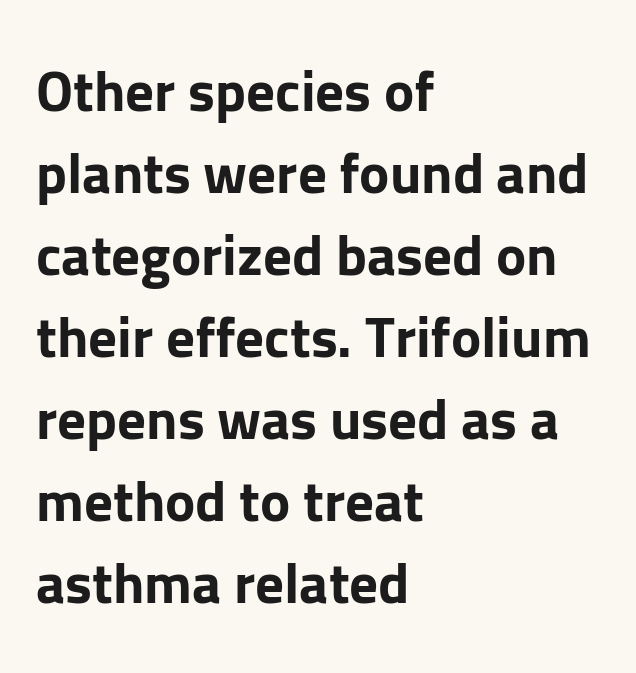
Q: Is the text bold? A: Yes.
Q: Is the text italic (slanted)? A: No, it is upright.
Q: Is the typeface a serif or a sans-serif typeface? A: Sans-serif.
Q: Is the text underlined? A: No.
Q: How is the paragraph aligned? A: Left-aligned.
Q: Is the spacing between letters normal or unusually wide? A: Normal.
Q: Is the spacing between lines tight, normal or loose? A: Normal.
Q: Width (condensed, normal, or wide)? A: Normal.
Q: Stroke contrast? A: Low.
Q: x-height? A: Medium.
Q: Monospaced? A: No.
